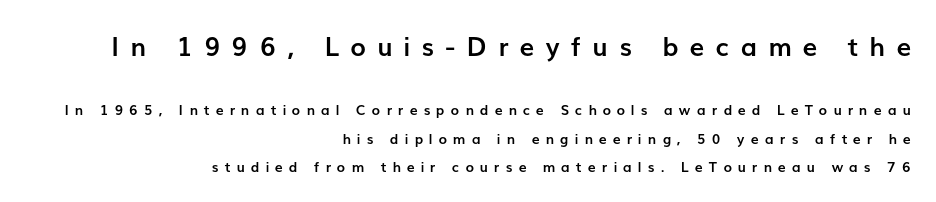
The image shows 26 px bold type, upright; set right-aligned, loose line spacing (2.02x), unusually wide letter spacing (+0.44 em), not underlined; the first (top) block is 1.86x larger.
